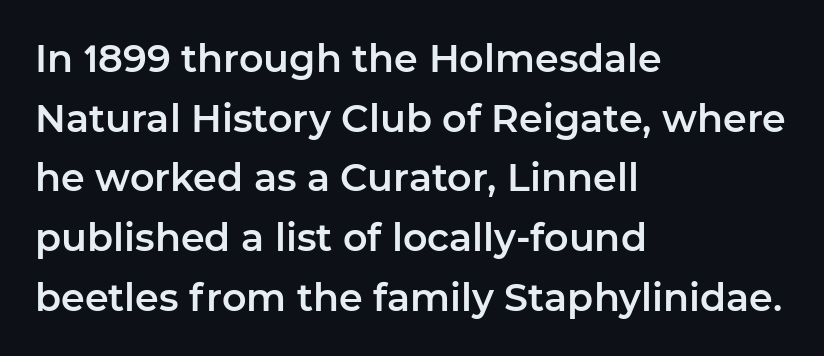
Upright lettering throughout. Line beginnings align vertically; line endings do not. Regarding serifs, this sample does without them. Spacing verdict: proportional, widths tailored to each character. Underline: absent. Words appear dense and cohesive because spacing is normal.
